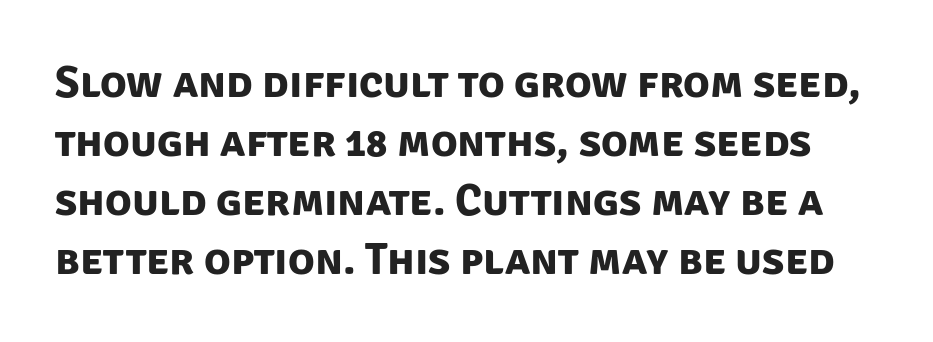
{"serif": "no", "bold": "yes", "weight": "bold", "width": "normal", "stroke_contrast": "low", "x_height": "large", "monospaced": "no", "underline": "no", "line_spacing": "normal", "line_spacing_ratio": 1.34, "letter_spacing": "normal", "letter_spacing_em": 0.0, "glyph_px": 44}
